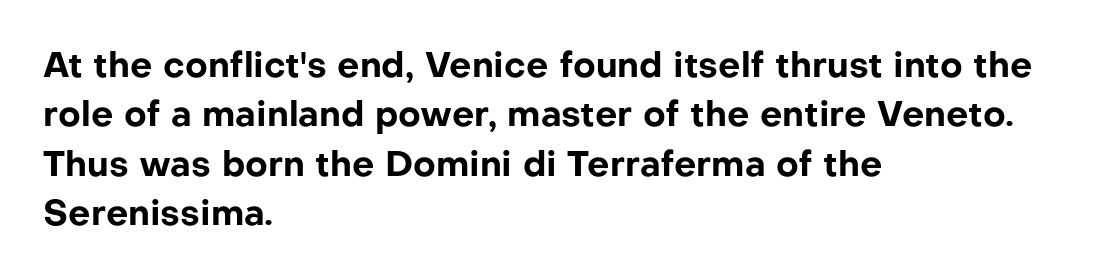
Q: Is the text bold? A: Yes.
Q: Is the text italic (slanted)? A: No, it is upright.
Q: Is the typeface a serif or a sans-serif typeface? A: Sans-serif.
Q: Is the text underlined? A: No.
Q: How is the paragraph aligned? A: Left-aligned.
Q: Is the spacing between letters normal or unusually wide? A: Normal.
Q: Is the spacing between lines tight, normal or loose? A: Normal.
Q: Width (condensed, normal, or wide)? A: Normal.
Q: Stroke contrast? A: Low.
Q: x-height? A: Medium.
Q: Monospaced? A: No.
